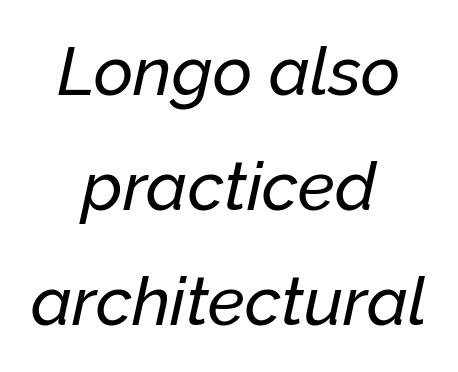
Q: Is the text italic (slanted)? A: Yes, it leans right by about 12 degrees.
Q: Is the text underlined? A: No.
Q: How is the paragraph aligned? A: Centered.
Q: Is the spacing between letters normal or unusually wide? A: Normal.
Q: Is the spacing between lines tight, normal or loose? A: Normal.
Q: Width (condensed, normal, or wide)? A: Normal.
Q: Stroke contrast? A: Low.
Q: x-height? A: Medium.
Q: Monospaced? A: No.
